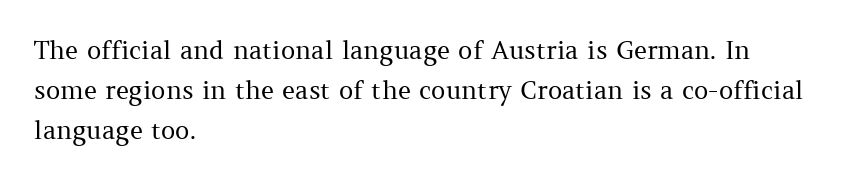
The area under the type is left untouched. A typesetter would mark this as roman, not italic. What's the leading like? Ordinary, nothing unusual. A typesetter would call this zero additional tracking. Which margin do the lines hug? The left one — the right edge is uneven. The cut favours lightness, reaching ordinary text weight at its darkest.
